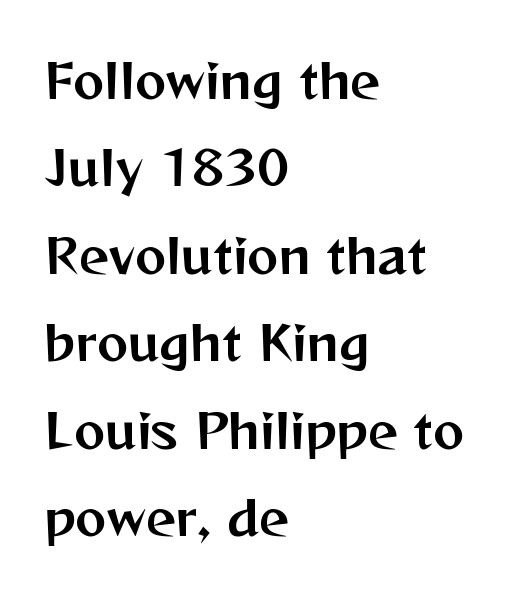
Serif or sans? Sans — the stroke terminals are bare. The letters advance in unequal steps, a hallmark of proportional type. Every character sits straight up, as roman type does. The compositor pushed each line to the left boundary. The gap between lines stays unmarked. Students, note that the glyphs here touch the page at normal intervals.
